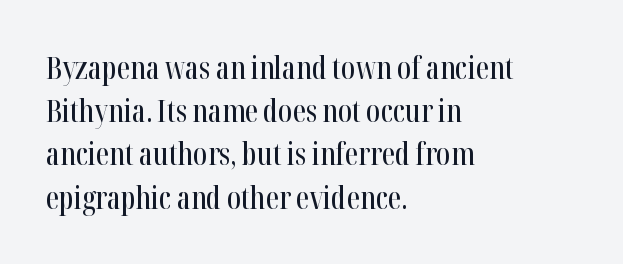
The rendering uses natural spacing where letterforms have individual widths. Glyph-to-glyph distance matches everyday printed text. Interline gaps are of average width in this sample. This sample uses a serif face. Descender tails drop into unmarked territory. The type sits square on the baseline with zero lean.
